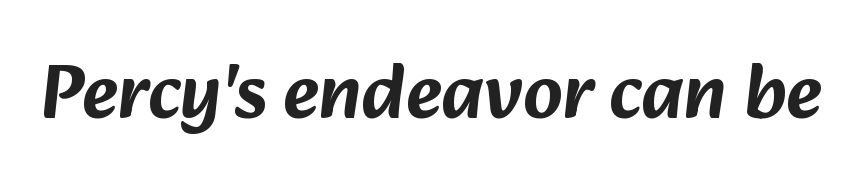
Q: Is the typeface a serif or a sans-serif typeface? A: Sans-serif.
Q: Is the text underlined? A: No.
Q: Is the spacing between letters normal or unusually wide? A: Normal.
Q: Width (condensed, normal, or wide)? A: Normal.
Q: Stroke contrast? A: Low.
Q: x-height? A: Medium.
Q: Monospaced? A: No.
